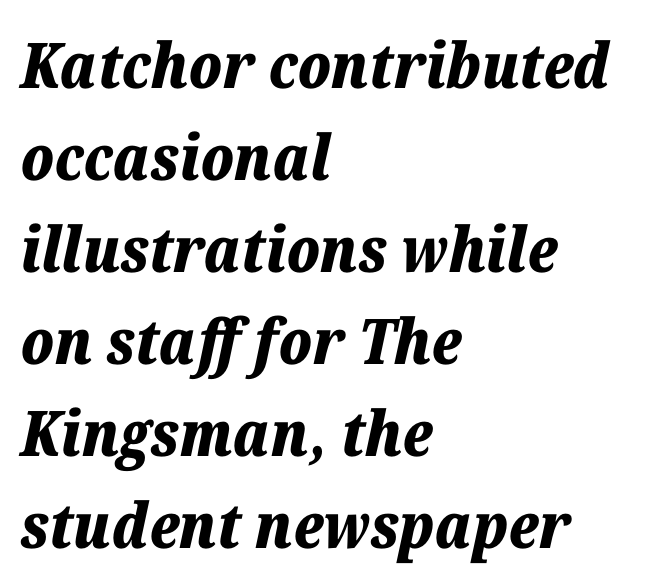
Strokes here are thick enough to call this a true bold. One glance says typical: line gaps are just what's usual. Posture: slanted. Beneath every word, the page is bare. Default kerning and tracking; the words read as compact shapes. The typesetter chose a ragged-right arrangement here.
